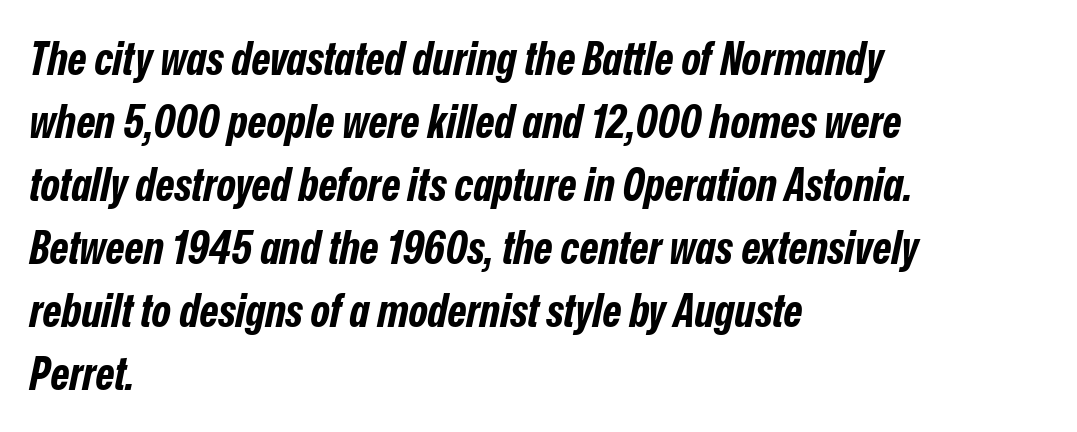
{"italic": "yes", "lean": "right", "slant_degrees": 12, "bold": "yes", "weight": "bold", "width": "condensed", "stroke_contrast": "low", "x_height": "medium", "monospaced": "no", "underline": "no", "align": "left", "line_spacing": "normal", "line_spacing_ratio": 1.37, "letter_spacing": "normal", "letter_spacing_em": 0.0, "glyph_px": 46}
